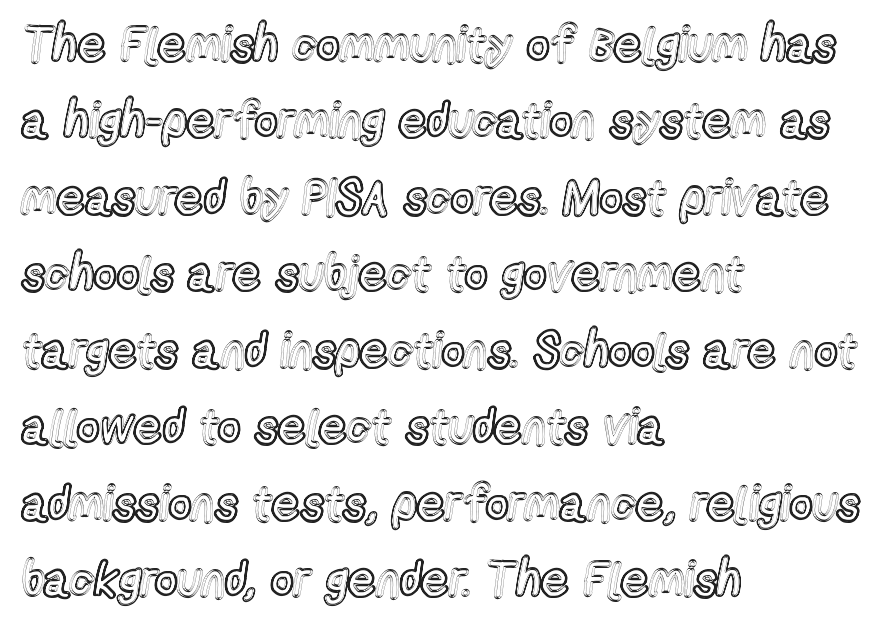
Notice how the passage keeps a crisp vertical edge on the left only. Any mark beneath the type? The region is blank. The rows are spaced the way most documents space them. The letters sit at their default tracking, neither squeezed nor spread.
